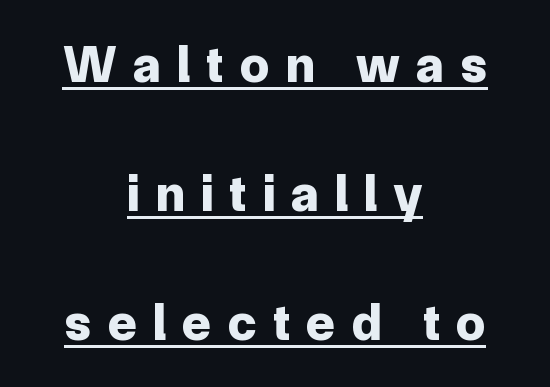
The specimen reads as upright at a glance. Heavy, bold letterforms. Short and long lines alike share a common midpoint. Is this a fixed-width face? No — the glyphs have proportional, varying widths. Each word looks stretched out because of the extra space between its letters.
